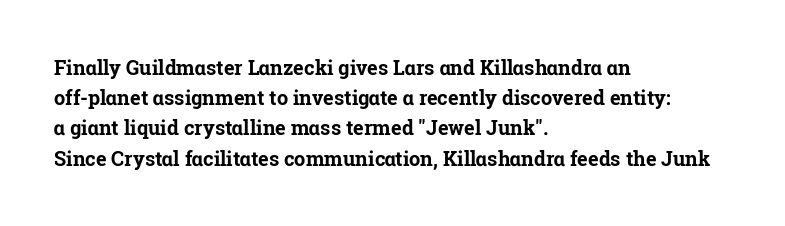
{"italic": "no", "bold": "yes", "underline": "no", "align": "left", "line_spacing": "normal", "line_spacing_ratio": 1.51, "letter_spacing": "normal", "letter_spacing_em": 0.0, "glyph_px": 20}
